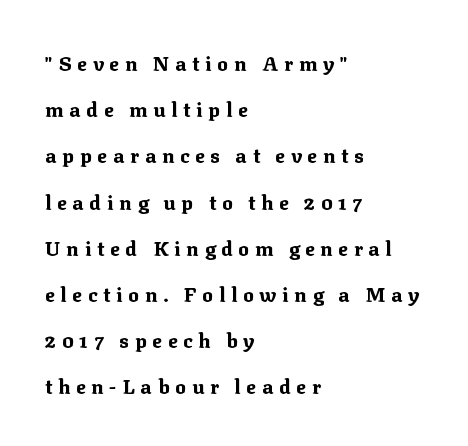
{"italic": "no", "bold": "yes", "underline": "no", "align": "left", "line_spacing": "loose", "line_spacing_ratio": 2.31, "letter_spacing": "wide", "letter_spacing_em": 0.29, "glyph_px": 20}
